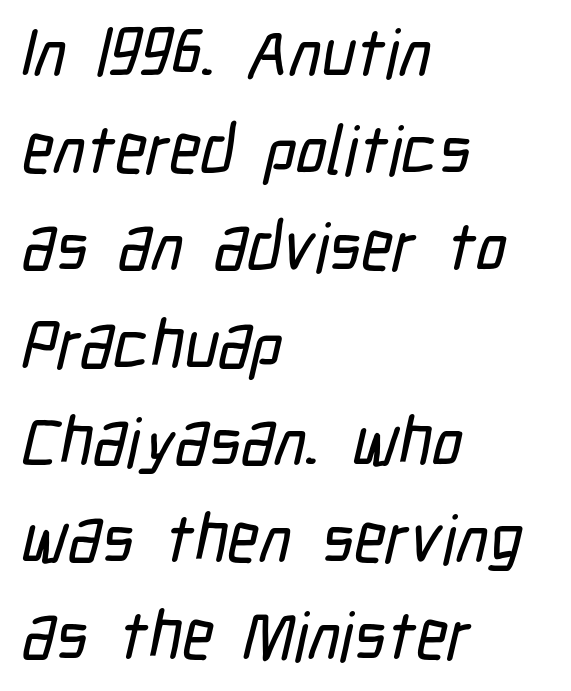
The image shows 68 px condensed sans-serif type; set left-aligned, normal line spacing (1.43x), normal letter spacing, not underlined; low stroke contrast and a medium x-height.
